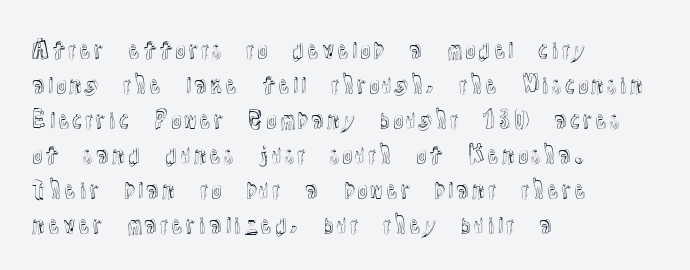
Q: Is the text italic (slanted)? A: No, it is upright.
Q: Is the text underlined? A: No.
Q: How is the paragraph aligned? A: Left-aligned.
Q: Is the spacing between letters normal or unusually wide? A: Normal.
Q: Is the spacing between lines tight, normal or loose? A: Normal.
